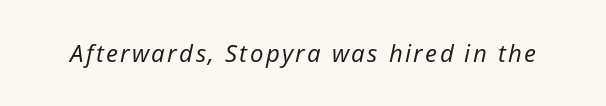
{"italic": "yes", "lean": "right", "slant_degrees": 12, "bold": "no", "underline": "no", "glyph_px": 24}
